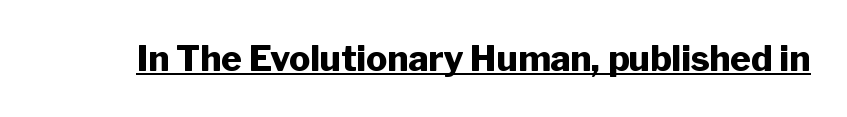
The image shows 35 px heavy sans-serif type, upright; set normal letter spacing, underlined; low stroke contrast and a medium x-height.
